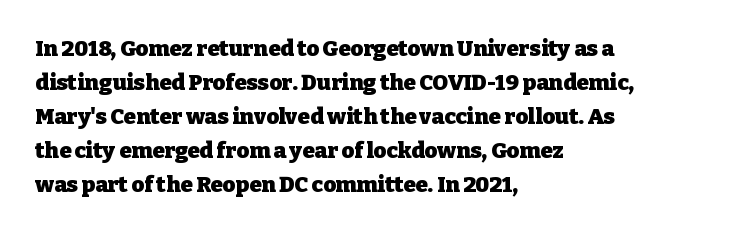
Underline: absent. Default kerning and tracking; the words read as compact shapes. Successive baselines arrive at the customary interval. You can tell it's not italic because the verticals are truly vertical. One-word summary of the alignment: left. These lines carry a lot of weight — the face is fully bold.
